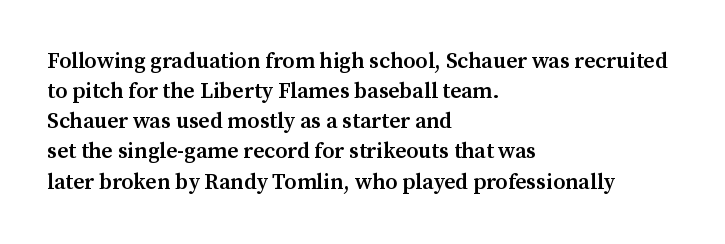
The image shows 22 px text type, upright; set left-aligned, normal line spacing (1.37x), normal letter spacing, not underlined.
